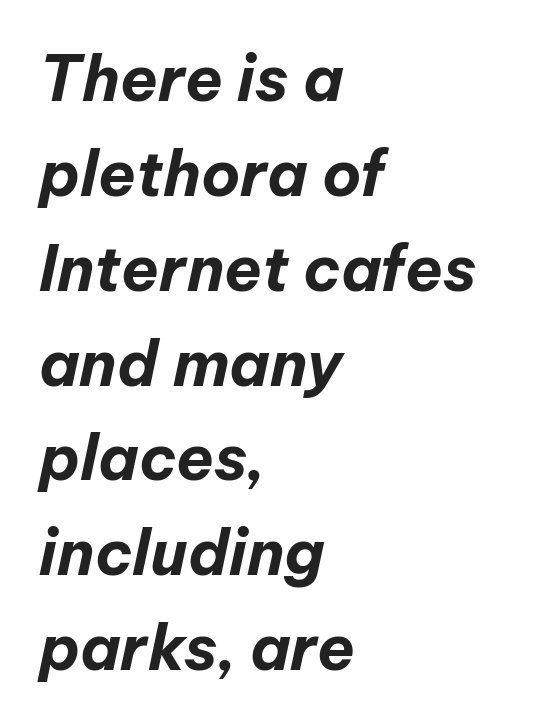
Q: Is the text bold? A: Yes.
Q: Is the text italic (slanted)? A: Yes, it leans right by about 12 degrees.
Q: Is the text underlined? A: No.
Q: How is the paragraph aligned? A: Left-aligned.
Q: Is the spacing between letters normal or unusually wide? A: Normal.
Q: Is the spacing between lines tight, normal or loose? A: Normal.
Q: Width (condensed, normal, or wide)? A: Normal.
Q: Stroke contrast? A: Low.
Q: x-height? A: Medium.
Q: Monospaced? A: No.
